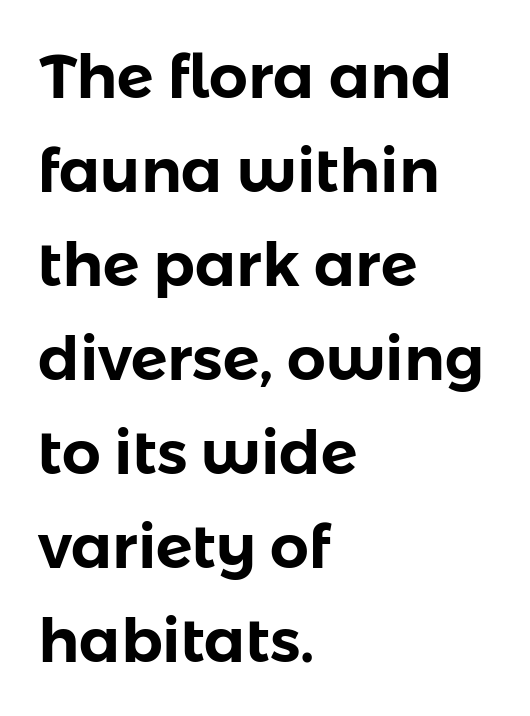
The image shows 61 px sans-serif type, upright; set left-aligned, normal line spacing (1.54x), normal letter spacing, not underlined; low stroke contrast and a medium x-height.
